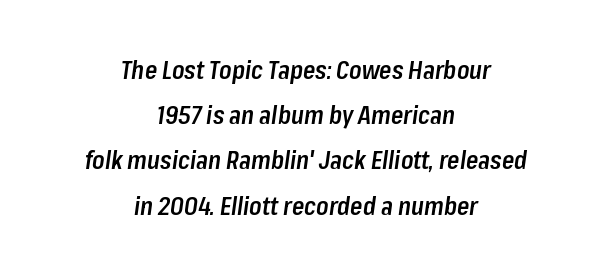
The strokes are fattened partway — semibold, not bold. Does extra space separate the letters? No, they use regular spacing. The foot of each line stays bare and open. You can tell it's italic because the verticals aren't actually vertical. One-word summary of the alignment: center.
